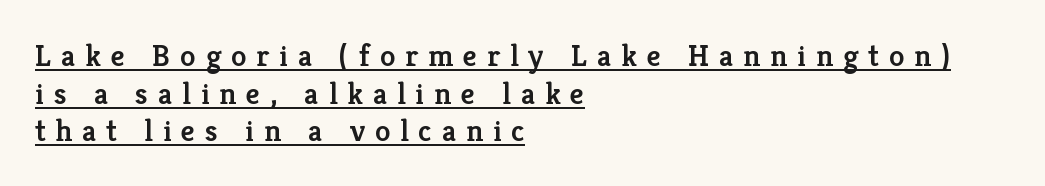
{"serif": "yes", "italic": "no", "bold": "semi", "weight": "semibold", "width": "normal", "stroke_contrast": "low", "x_height": "medium", "monospaced": "no", "underline": "yes", "align": "left", "line_spacing_ratio": 1.21, "letter_spacing": "wide", "letter_spacing_em": 0.32, "glyph_px": 31}
